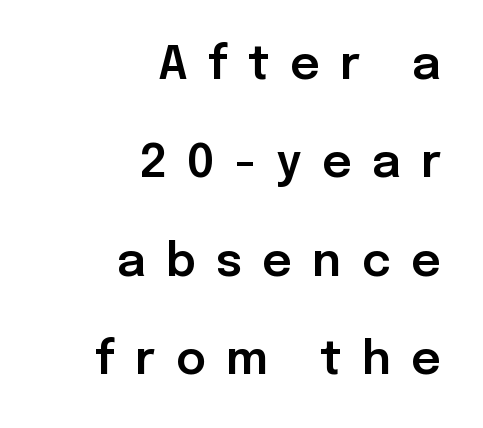
Q: Is the text italic (slanted)? A: No, it is upright.
Q: Is the typeface a serif or a sans-serif typeface? A: Sans-serif.
Q: Is the text underlined? A: No.
Q: How is the paragraph aligned? A: Right-aligned.
Q: Is the spacing between letters normal or unusually wide? A: Unusually wide.
Q: Is the spacing between lines tight, normal or loose? A: Loose.
Q: Width (condensed, normal, or wide)? A: Normal.
Q: Stroke contrast? A: Low.
Q: x-height? A: Medium.
Q: Monospaced? A: No.
